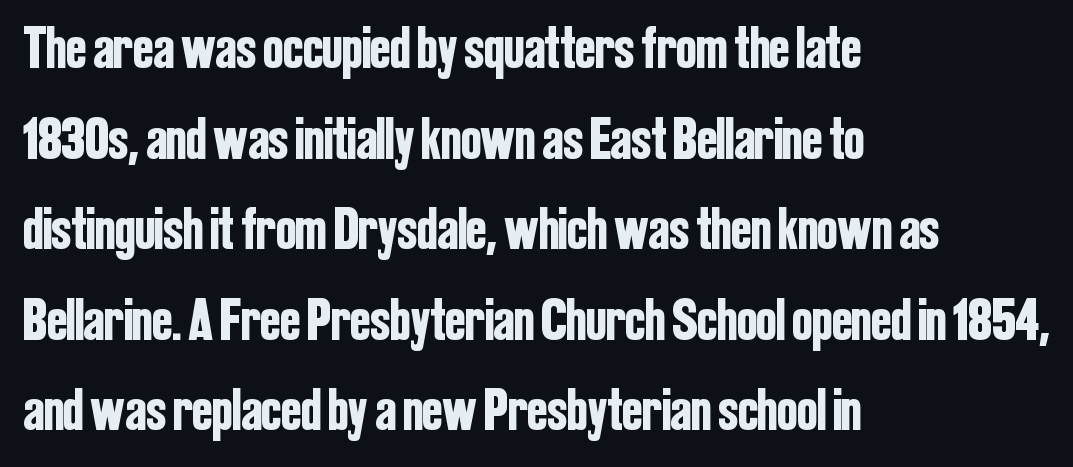
Does the copy run flush right? No — it runs flush left. A normal amount of white space separates one row of letters from the next. In terms of posture, this sample is upright. The area under the type is left untouched.
